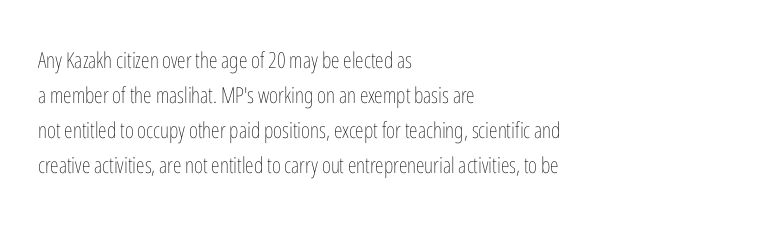
Every stem runs plumb, perpendicular to the baseline. Ink coverage per letter is moderate at most. Does extra space separate the letters? No, they use regular spacing. Line starts are locked; line ends wander. If you measured baseline to baseline, you'd find a middling distance.
